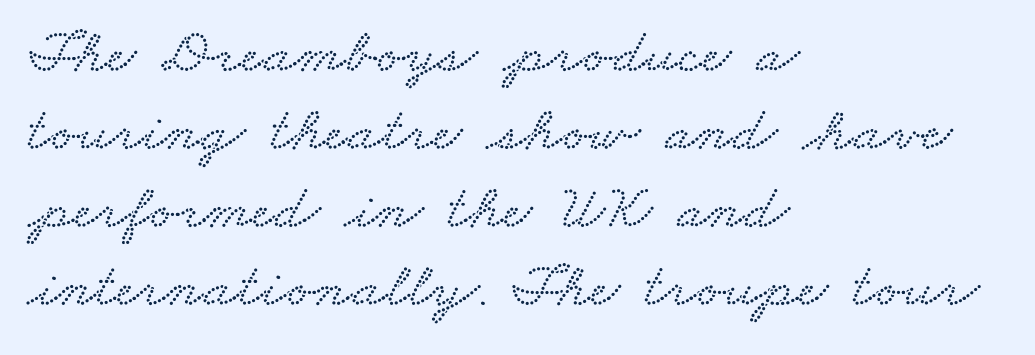
{"width": "wide", "stroke_contrast": "low", "x_height": "small", "monospaced": "no", "underline": "no", "align": "left", "line_spacing_ratio": 1.24, "letter_spacing": "normal", "letter_spacing_em": 0.0, "glyph_px": 63}
